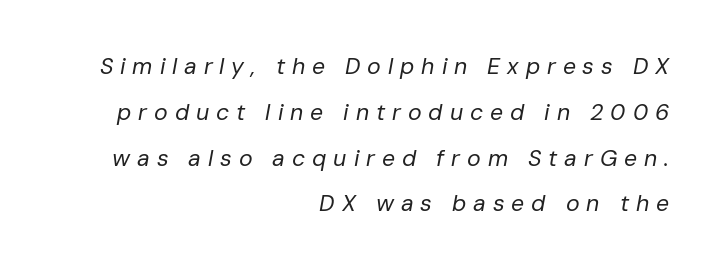
The image shows 23 px text type, italic (leaning right); set right-aligned, loose line spacing (1.99x), unusually wide letter spacing (+0.3 em), not underlined.
